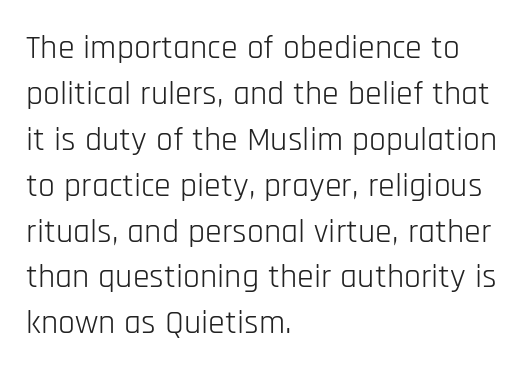
The image shows 34 px light, condensed sans-serif type, upright; set left-aligned, normal line spacing (1.35x), normal letter spacing, not underlined; low stroke contrast and a large x-height.
